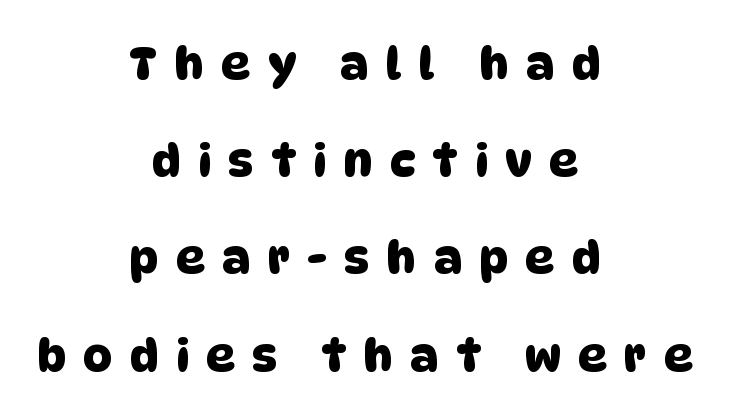
Regarding serifs, this sample does without them. Plain, unruled lines of type. A centered setting, common on invitations and titles, is used for this passage. The face used here is rendered with a markedly widened letterfit. Widely set lines give the paragraph a tall, airy silhouette.
